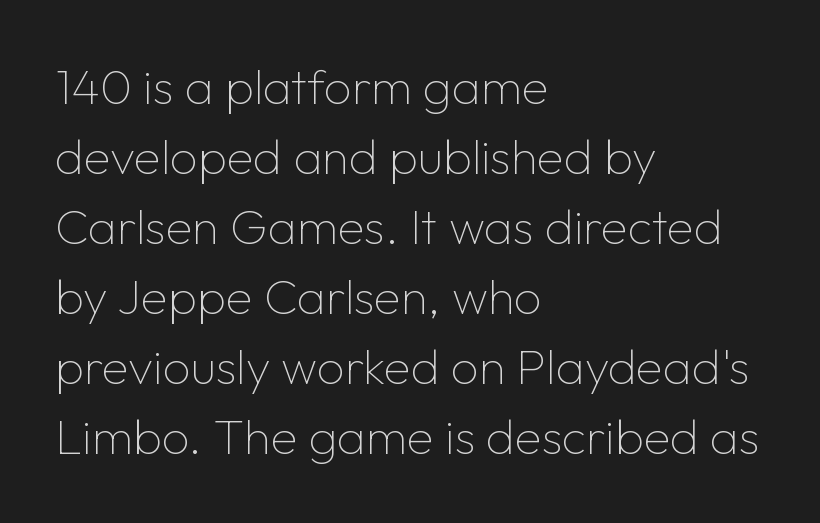
{"serif": "no", "italic": "no", "bold": "no", "weight": "thin", "width": "normal", "stroke_contrast": "low", "x_height": "medium", "monospaced": "no", "underline": "no", "align": "left", "line_spacing": "normal", "line_spacing_ratio": 1.43, "letter_spacing": "normal", "letter_spacing_em": 0.0, "glyph_px": 49}
